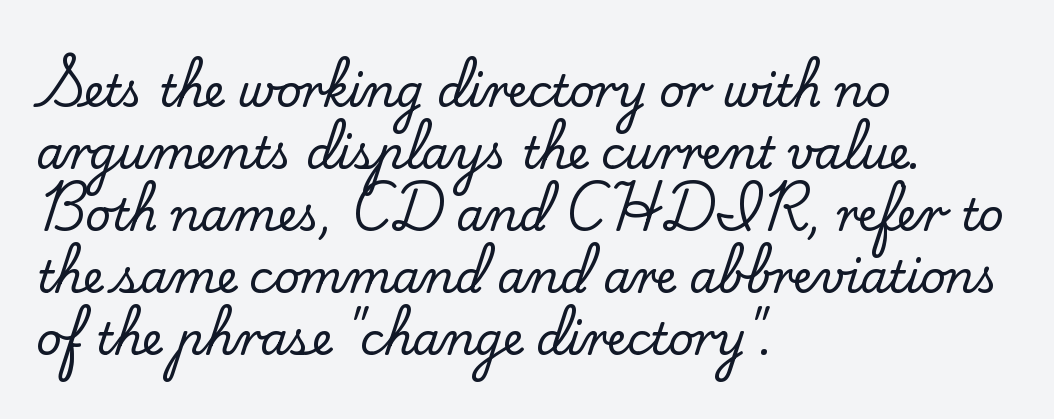
Clear beneath every line of the passage. One glance says typical: line gaps are just what's usual. The text was rendered using a seriffed face with decorative stroke endings. The face used here is proportionally spaced, like ordinary book or web type.
